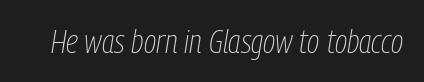
Here the designer chose a conventional face with non-uniform glyph widths. The passage shown has conventional tracking throughout. The font's italic variant was chosen for this text. The string is rendered with underlining switched off.
